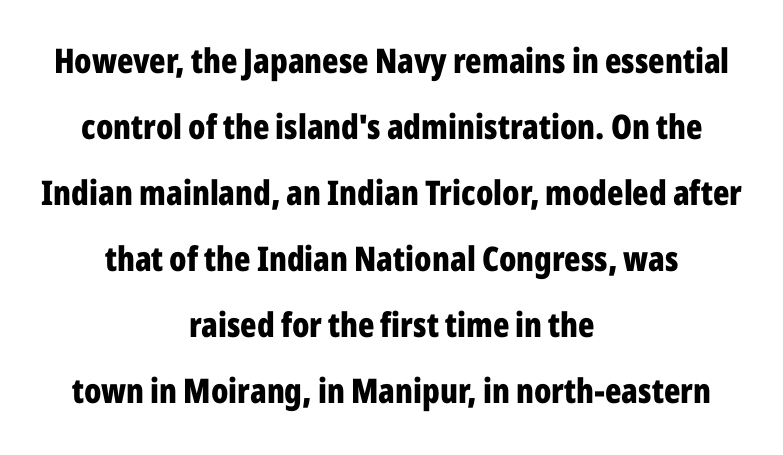
{"serif": "no", "italic": "no", "bold": "yes", "weight": "bold", "width": "condensed", "stroke_contrast": "low", "x_height": "medium", "monospaced": "no", "underline": "no", "align": "center", "line_spacing": "loose", "line_spacing_ratio": 1.94, "letter_spacing": "normal", "letter_spacing_em": 0.0, "glyph_px": 34}
